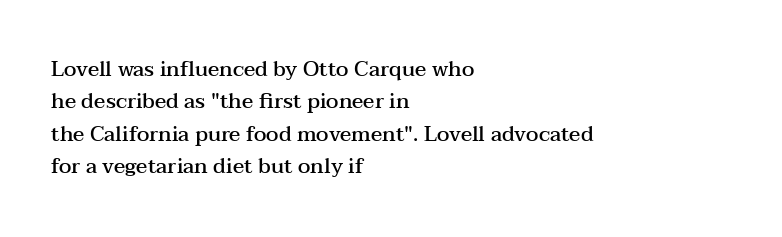
{"italic": "no", "bold": "semi", "underline": "no", "align": "left", "line_spacing": "normal", "line_spacing_ratio": 1.54, "letter_spacing": "normal", "letter_spacing_em": 0.0, "glyph_px": 21}
